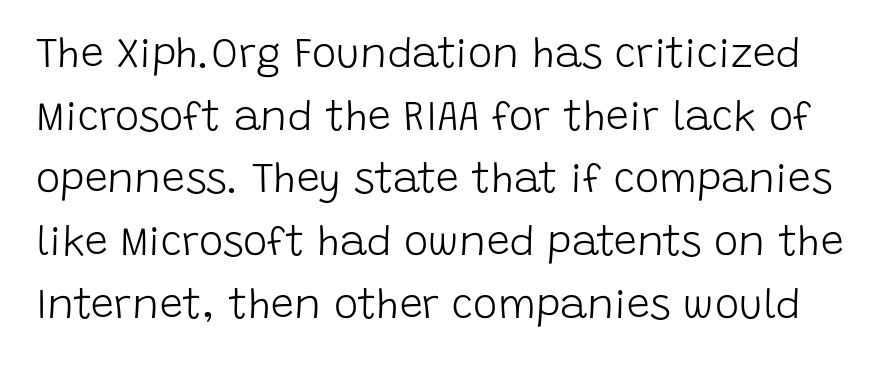
Q: Is the text bold? A: No.
Q: Is the text italic (slanted)? A: No, it is upright.
Q: Is the typeface a serif or a sans-serif typeface? A: Sans-serif.
Q: Is the text underlined? A: No.
Q: Is the spacing between letters normal or unusually wide? A: Normal.
Q: Is the spacing between lines tight, normal or loose? A: Normal.
Q: Width (condensed, normal, or wide)? A: Normal.
Q: Stroke contrast? A: Low.
Q: x-height? A: Large.
Q: Monospaced? A: No.
